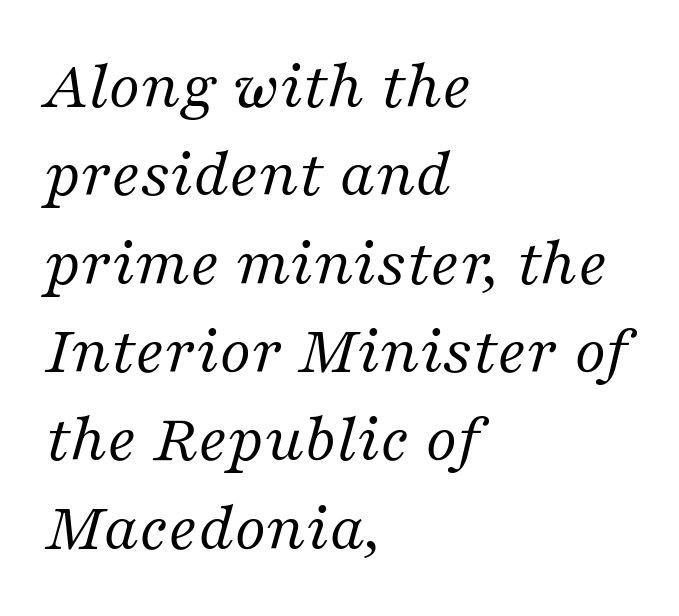
Q: Is the text bold? A: No.
Q: Is the text italic (slanted)? A: Yes, it leans right by about 16 degrees.
Q: Is the typeface a serif or a sans-serif typeface? A: Serif.
Q: Is the text underlined? A: No.
Q: How is the paragraph aligned? A: Left-aligned.
Q: Is the spacing between letters normal or unusually wide? A: Normal.
Q: Is the spacing between lines tight, normal or loose? A: Normal.
Q: Width (condensed, normal, or wide)? A: Normal.
Q: Stroke contrast? A: Medium.
Q: x-height? A: Medium.
Q: Monospaced? A: No.
